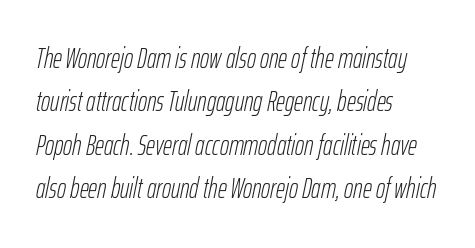
The image shows 28 px light, condensed type, italic (leaning right); set left-aligned, normal line spacing (1.55x), normal letter spacing, not underlined; low stroke contrast and a medium x-height.
